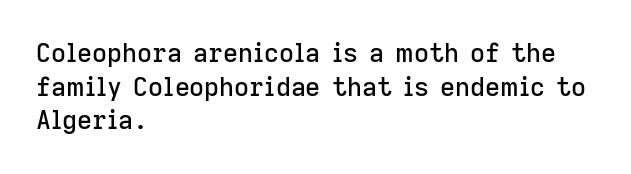
{"italic": "no", "underline": "no", "align": "left", "line_spacing": "normal", "line_spacing_ratio": 1.29, "letter_spacing": "normal", "letter_spacing_em": 0.0, "glyph_px": 26}
